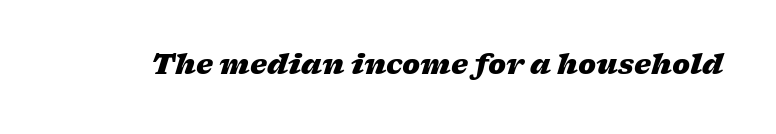
A full-strength bold gives these letters their thick strokes. Decoration check: the copy has no underline. A typesetter would mark this as italic. A typesetter would call this zero additional tracking.
